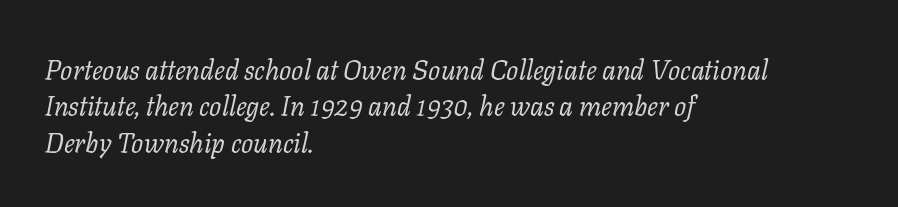
One-word summary of the alignment: left. Ink coverage per letter is moderate at most. Regular leading. Bare-footed words on every line.
